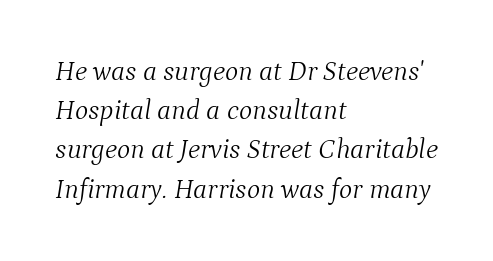
{"serif": "yes", "italic": "yes", "lean": "right", "slant_degrees": 9, "bold": "no", "weight": "light", "width": "normal", "stroke_contrast": "medium", "x_height": "medium", "monospaced": "no", "underline": "no", "align": "left", "line_spacing": "normal", "line_spacing_ratio": 1.4, "letter_spacing": "normal", "letter_spacing_em": 0.0, "glyph_px": 28}
